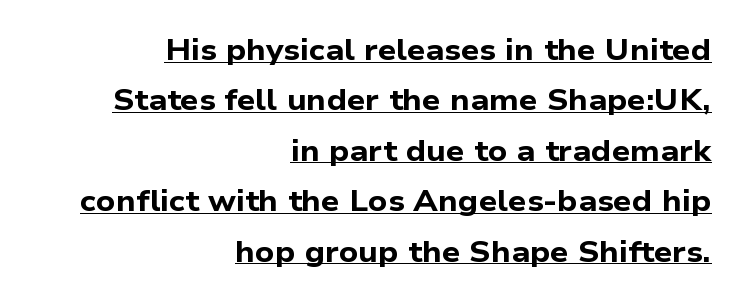
{"serif": "no", "bold": "yes", "weight": "bold", "width": "wide", "stroke_contrast": "low", "x_height": "medium", "monospaced": "no", "underline": "yes", "align": "right", "line_spacing_ratio": 1.74, "letter_spacing": "normal", "letter_spacing_em": 0.0, "glyph_px": 29}
